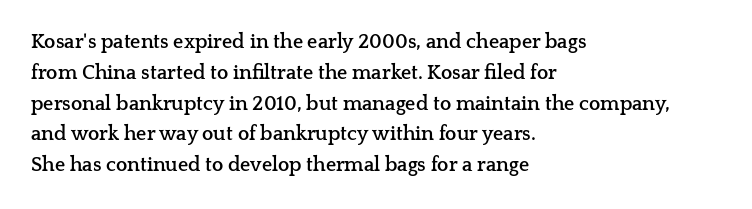
Q: Is the text bold? A: Yes.
Q: Is the text italic (slanted)? A: No, it is upright.
Q: Is the text underlined? A: No.
Q: How is the paragraph aligned? A: Left-aligned.
Q: Is the spacing between letters normal or unusually wide? A: Normal.
Q: Is the spacing between lines tight, normal or loose? A: Normal.
